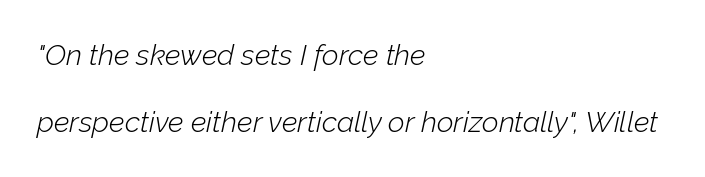
The image shows 29 px light type, italic (leaning right); set left-aligned, loose line spacing (2.32x), normal letter spacing, not underlined; low stroke contrast and a medium x-height.
